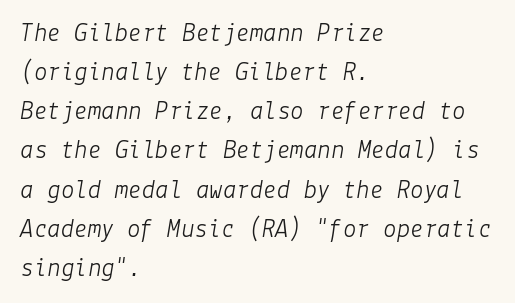
The image shows 27 px text type, italic (leaning right); set left-aligned, normal line spacing (1.45x), normal letter spacing, not underlined.
